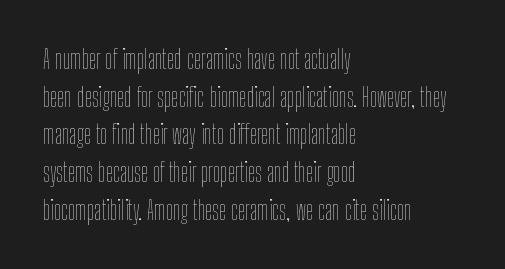
The image shows 26 px text type, upright; set left-aligned, normal line spacing (1.45x), normal letter spacing, not underlined.
